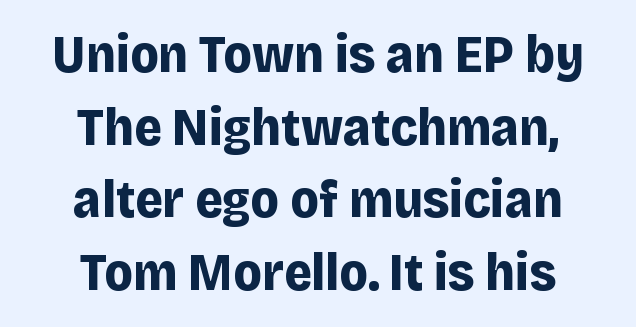
Every stem runs plumb, perpendicular to the baseline. Weight check: bold — yes, fully. How are the letters spaced? Ordinarily, with no added tracking. How would I describe the line gaps? Plain and ordinary. These lines are rendered in a variable-pitch font.
